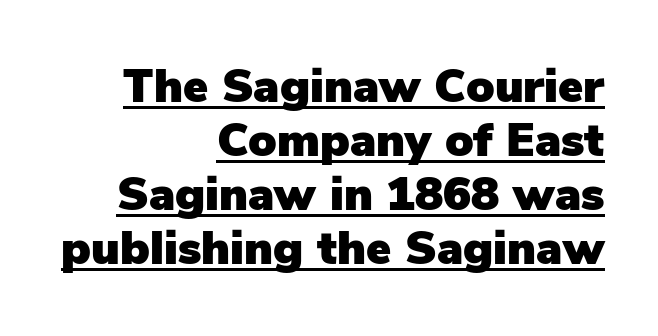
Every stem runs plumb, perpendicular to the baseline. The rendered words wear a rule along their underside. Short note: letters normally spaced. Do the characters align in a grid? No, the font is proportional.
